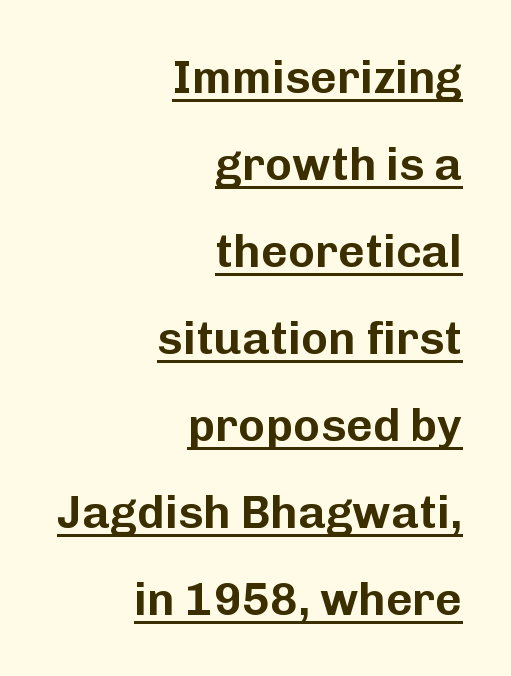
A typesetter would call this proportional, since set widths differ per character. Characters follow at the spacing the type designer built in. Every row of glyphs terminates at an identical x-position on the right. The lettering is marked with a stroke running underneath it.
